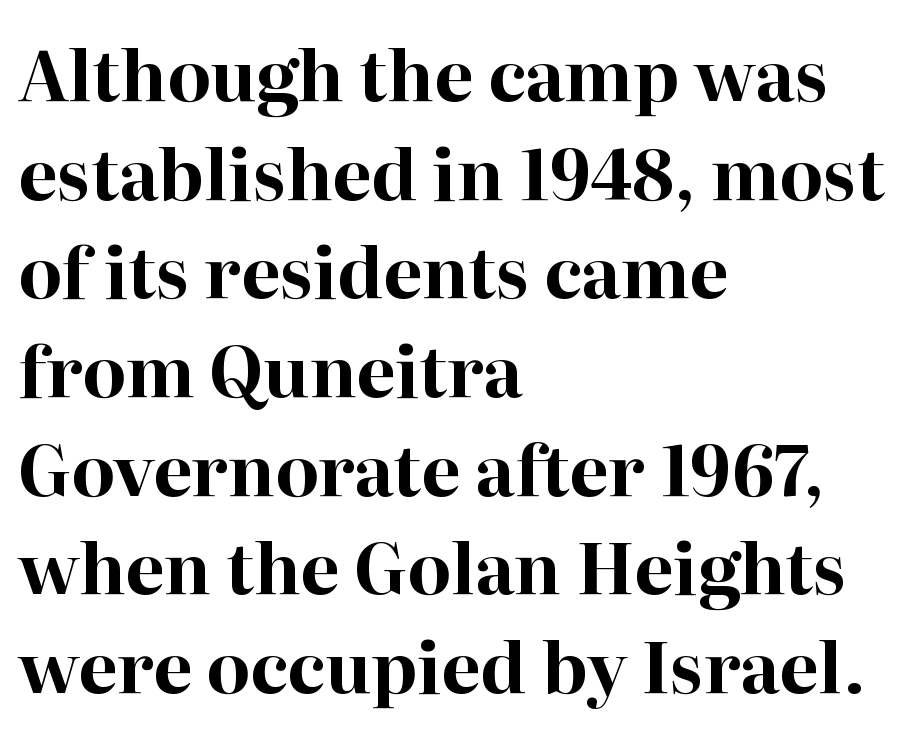
Every row of glyphs begins at an identical x-position on the left. The leading is moderate, giving the passage an even texture. This sample uses plain, unmodified letter spacing. Set as a true bold cut, around the 700 mark.
